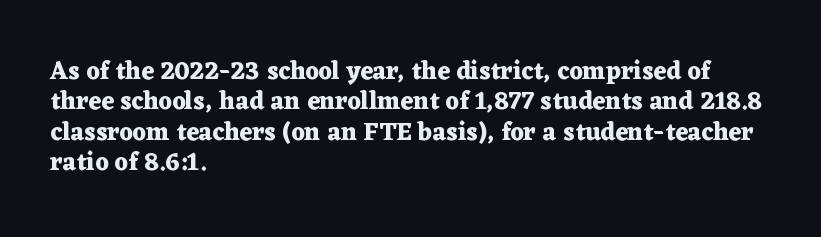
Each line starts at the same left margin while the right side varies. Words appear dense and cohesive because spacing is normal. What weight is shown? A full bold with thick strokes. Nope, not italic — everything's standing straight.
